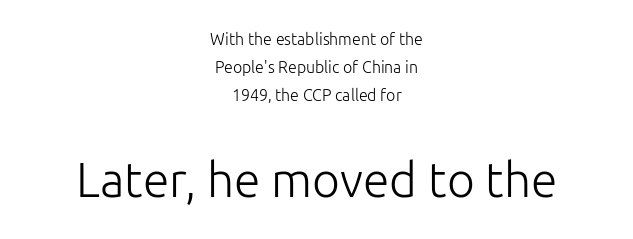
Beneath every word, the page is bare. This rendering employs a face without finishing strokes, i.e., a sans-serif. The specimen reads as upright at a glance. A student would call this center alignment; a typographer would say set centered. The letterforms sit shoulder to shoulder at normal distance.
